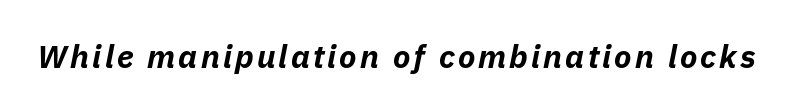
These lines carry a lot of weight — the face is fully bold. Underline: absent. Do the characters align in a grid? No, the font is proportional. Italic? Definitely — the glyphs are oblique.
